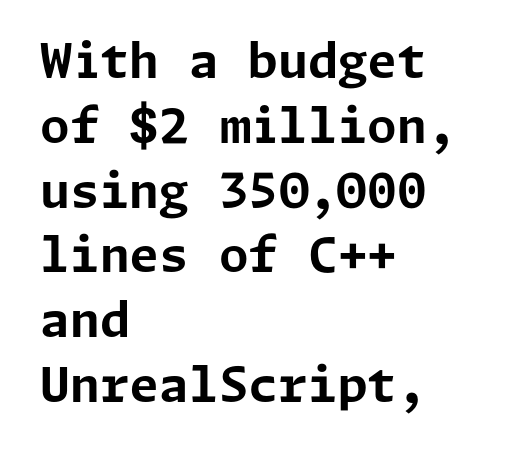
The image shows 48 px bold sans-serif type, upright; set left-aligned, normal line spacing (1.35x), normal letter spacing, not underlined; low stroke contrast and a medium x-height.
